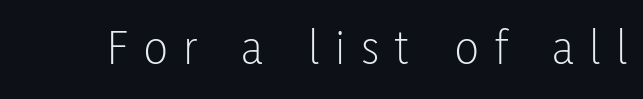
{"serif": "no", "italic": "no", "bold": "no", "weight": "light", "width": "condensed", "stroke_contrast": "low", "x_height": "medium", "monospaced": "no", "underline": "no", "letter_spacing": "wide", "letter_spacing_em": 0.31, "glyph_px": 50}
